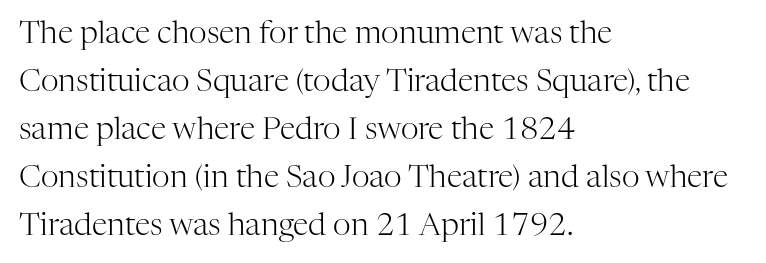
Q: Is the text bold? A: No.
Q: Is the text italic (slanted)? A: No, it is upright.
Q: Is the typeface a serif or a sans-serif typeface? A: Serif.
Q: Is the text underlined? A: No.
Q: How is the paragraph aligned? A: Left-aligned.
Q: Is the spacing between letters normal or unusually wide? A: Normal.
Q: Is the spacing between lines tight, normal or loose? A: Normal.
Q: Width (condensed, normal, or wide)? A: Normal.
Q: Stroke contrast? A: High.
Q: x-height? A: Medium.
Q: Monospaced? A: No.
